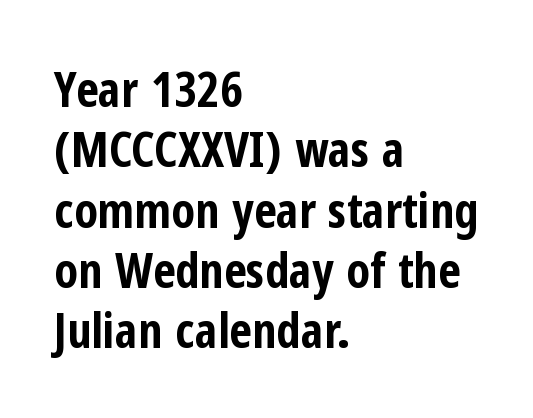
Q: Is the text bold? A: Yes.
Q: Is the text italic (slanted)? A: No, it is upright.
Q: Is the typeface a serif or a sans-serif typeface? A: Sans-serif.
Q: Is the text underlined? A: No.
Q: How is the paragraph aligned? A: Left-aligned.
Q: Is the spacing between letters normal or unusually wide? A: Normal.
Q: Width (condensed, normal, or wide)? A: Condensed.
Q: Stroke contrast? A: Low.
Q: x-height? A: Medium.
Q: Monospaced? A: No.
